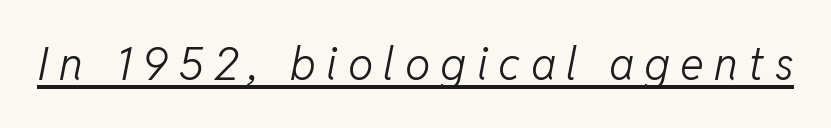
Q: Is the text bold? A: No.
Q: Is the text italic (slanted)? A: Yes, it leans right by about 11 degrees.
Q: Is the text underlined? A: Yes.
Q: Is the spacing between letters normal or unusually wide? A: Unusually wide.
Q: Width (condensed, normal, or wide)? A: Normal.
Q: Stroke contrast? A: Low.
Q: x-height? A: Medium.
Q: Monospaced? A: No.
